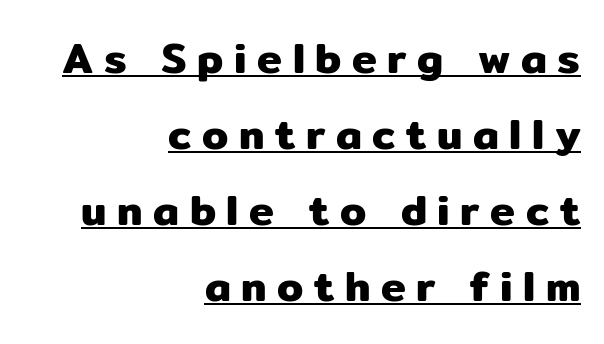
The image shows 42 px sans-serif type, upright; set right-aligned, line spacing 1.81x, unusually wide letter spacing (+0.25 em), underlined; low stroke contrast and a medium x-height.
